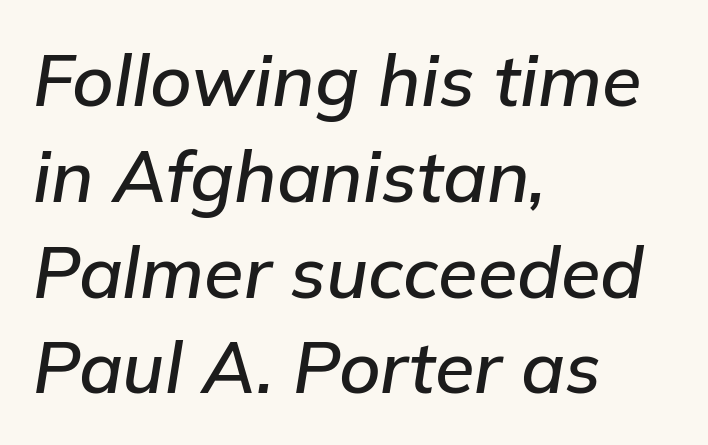
Q: Is the text italic (slanted)? A: Yes, it leans right by about 9 degrees.
Q: Is the text underlined? A: No.
Q: How is the paragraph aligned? A: Left-aligned.
Q: Is the spacing between letters normal or unusually wide? A: Normal.
Q: Is the spacing between lines tight, normal or loose? A: Normal.
Q: Width (condensed, normal, or wide)? A: Normal.
Q: Stroke contrast? A: Low.
Q: x-height? A: Medium.
Q: Monospaced? A: No.
